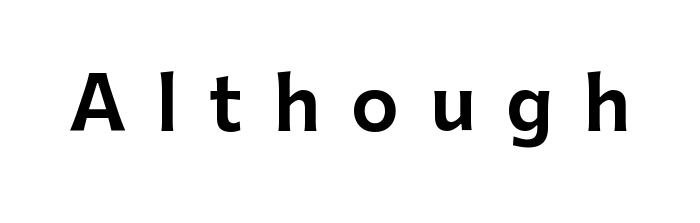
Underlining? Definitely not there. Spacing verdict: proportional, widths tailored to each character. Every character sits straight up, as roman type does. Display-style spreading of the glyphs; the letterfit is very open.
